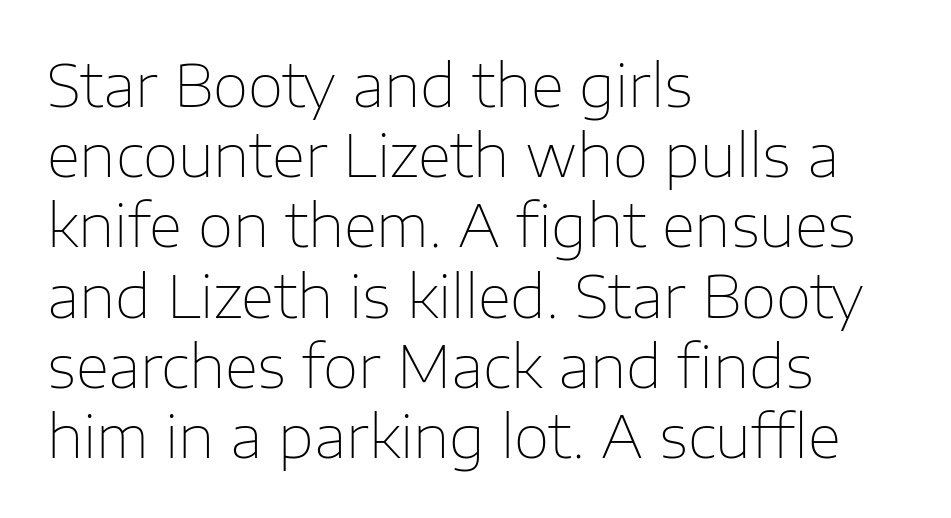
The face used here is proportionally spaced, like ordinary book or web type. The line texture is even and compact thanks to regular tracking. The letters stand upright; this is a roman face. In terms of letterform style, serifs are entirely absent. The strip under each line holds only bare page.
